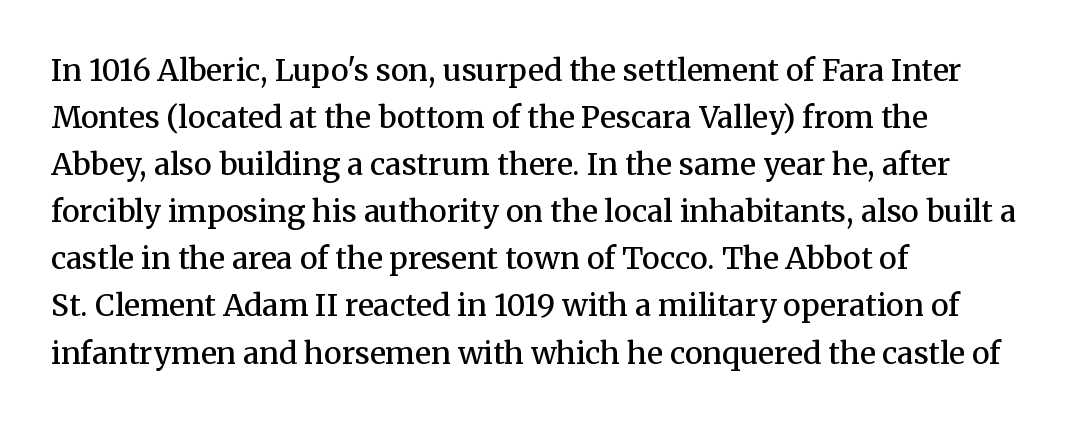
You could not count columns in this text — the font is proportionally spaced. The letters sit at their default tracking, neither squeezed nor spread. A roman cut, with each character standing at attention. Evenly set lines give the paragraph a standard silhouette. Clear beneath every line of the passage.
